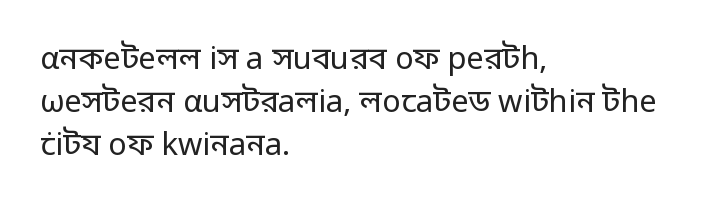
Short note: letters normally spaced. Leftover space on each line is placed entirely after the last word. Font category for this specimen: sans-serif. Think standard paragraph weight, or any step lighter than that.
